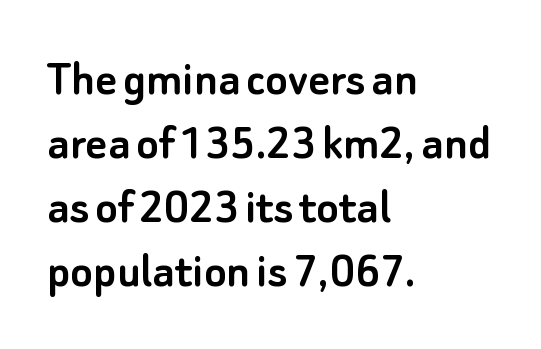
Q: Is the text italic (slanted)? A: No, it is upright.
Q: Is the typeface a serif or a sans-serif typeface? A: Sans-serif.
Q: Is the text underlined? A: No.
Q: How is the paragraph aligned? A: Left-aligned.
Q: Is the spacing between letters normal or unusually wide? A: Normal.
Q: Width (condensed, normal, or wide)? A: Normal.
Q: Stroke contrast? A: Low.
Q: x-height? A: Small.
Q: Monospaced? A: No.
